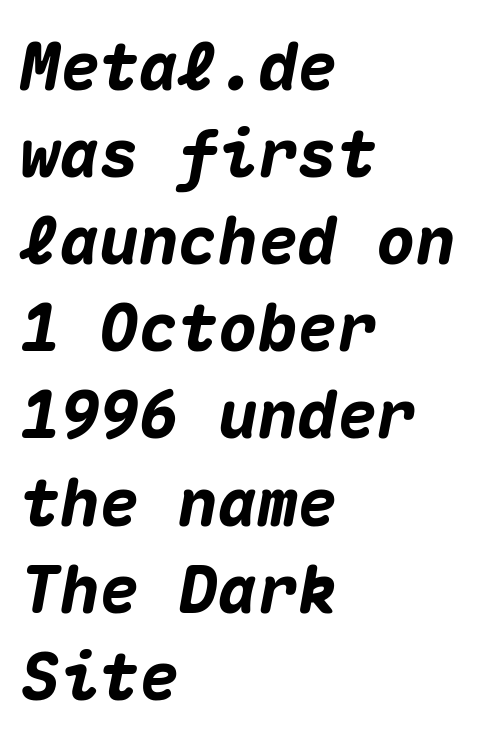
The image shows 66 px heavy type, italic (leaning right), monospaced; set left-aligned, normal line spacing (1.32x), normal letter spacing, not underlined; medium stroke contrast and a medium x-height.
